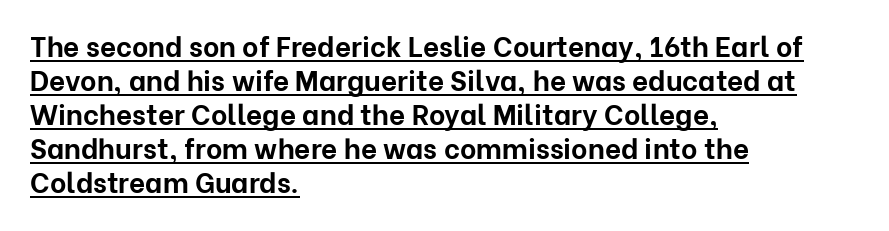
A typographer would call this underscored text. A typesetter would call this proportional, since set widths differ per character. The paragraph shown leans on its left margin. The line texture is even and compact thanks to regular tracking. No italicization has been applied; the sample stays upright. You can tell from the bare stems that sans-serif type was used.
